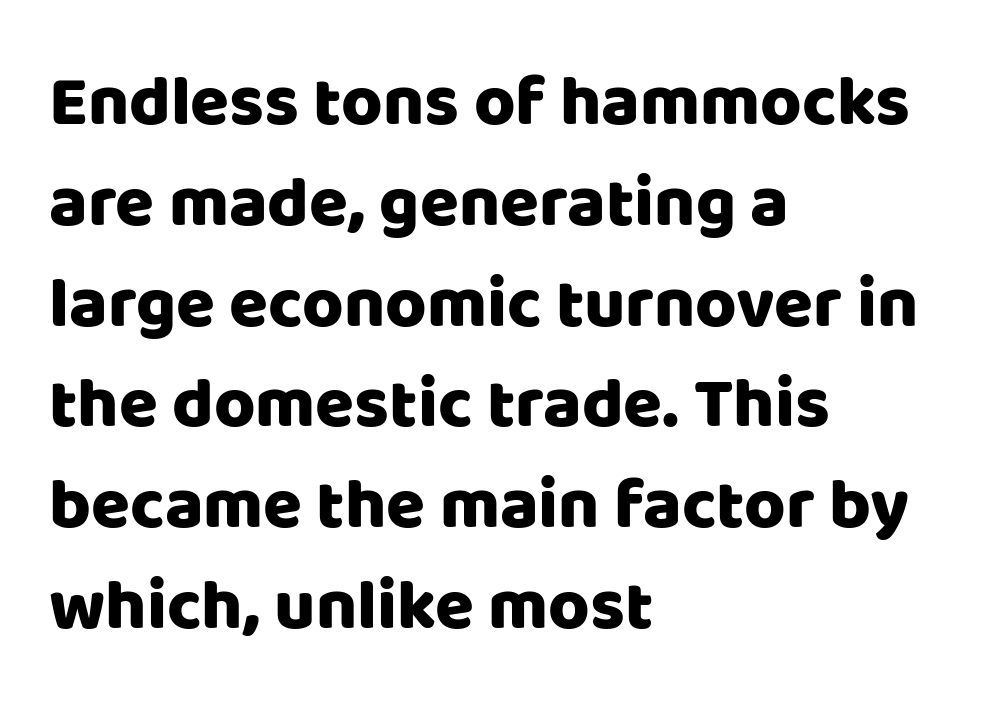
Q: Is the text italic (slanted)? A: No, it is upright.
Q: Is the typeface a serif or a sans-serif typeface? A: Sans-serif.
Q: Is the text underlined? A: No.
Q: How is the paragraph aligned? A: Left-aligned.
Q: Is the spacing between letters normal or unusually wide? A: Normal.
Q: Is the spacing between lines tight, normal or loose? A: Normal.
Q: Width (condensed, normal, or wide)? A: Normal.
Q: Stroke contrast? A: Low.
Q: x-height? A: Large.
Q: Monospaced? A: No.
